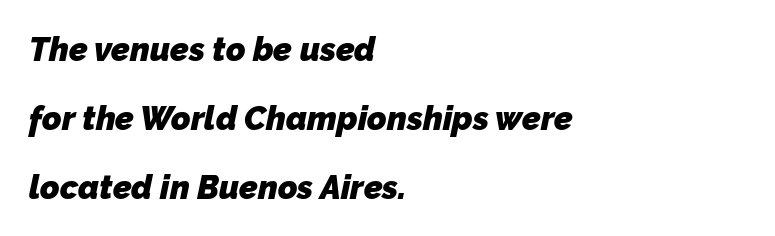
{"serif": "no", "bold": "yes", "weight": "heavy", "width": "normal", "stroke_contrast": "low", "x_height": "medium", "monospaced": "no", "underline": "no", "align": "left", "line_spacing": "loose", "line_spacing_ratio": 2.09, "letter_spacing": "normal", "letter_spacing_em": 0.0, "glyph_px": 33}
